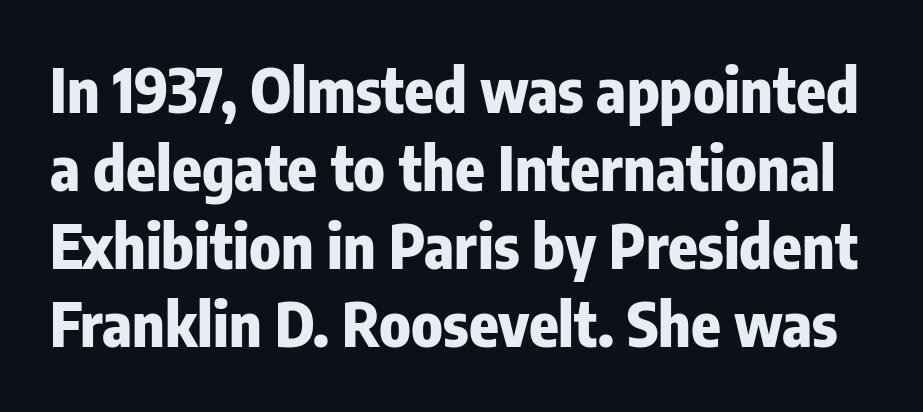
{"serif": "no", "italic": "no", "bold": "yes", "weight": "heavy", "width": "condensed", "stroke_contrast": "low", "x_height": "medium", "monospaced": "no", "underline": "no", "line_spacing": "normal", "line_spacing_ratio": 1.28, "letter_spacing": "normal", "letter_spacing_em": 0.0, "glyph_px": 61}
